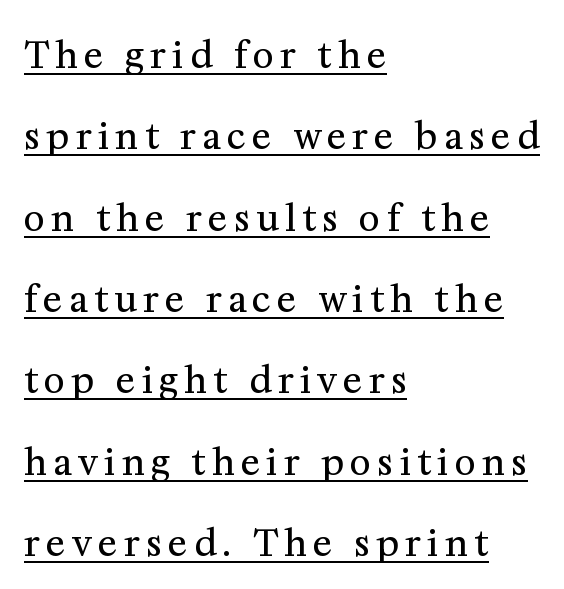
Q: Is the text bold? A: No.
Q: Is the text italic (slanted)? A: No, it is upright.
Q: Is the typeface a serif or a sans-serif typeface? A: Serif.
Q: Is the text underlined? A: Yes.
Q: How is the paragraph aligned? A: Left-aligned.
Q: Is the spacing between lines tight, normal or loose? A: Loose.
Q: Width (condensed, normal, or wide)? A: Normal.
Q: Stroke contrast? A: Medium.
Q: x-height? A: Medium.
Q: Monospaced? A: No.
